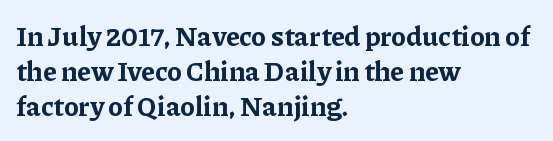
Q: Is the text bold? A: Yes.
Q: Is the text italic (slanted)? A: No, it is upright.
Q: Is the text underlined? A: No.
Q: How is the paragraph aligned? A: Left-aligned.
Q: Is the spacing between letters normal or unusually wide? A: Normal.
Q: Is the spacing between lines tight, normal or loose? A: Normal.
